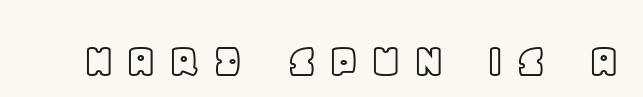
Letters rest on an invisible, unmarked baseline. These lines are rendered in a variable-pitch font. Posture: upright roman. The letterforms stand isolated, each surrounded by extra space.
